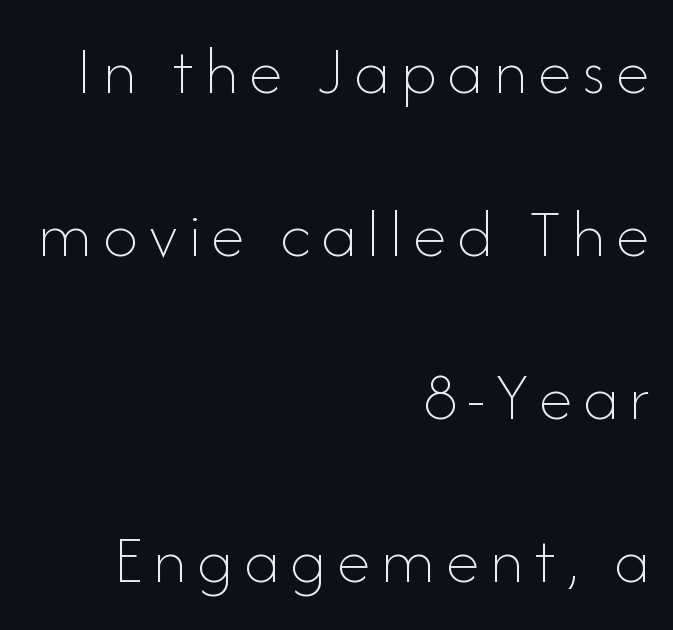
The letters stand upright; this is a roman face. Is this a fixed-width face? No — the glyphs have proportional, varying widths. No word sits above an underline. Teacher's note: observe the even right margin — that is flush-right alignment. The vertical gap from one line to the next is large. Weight: not bold — regular or lighter.
